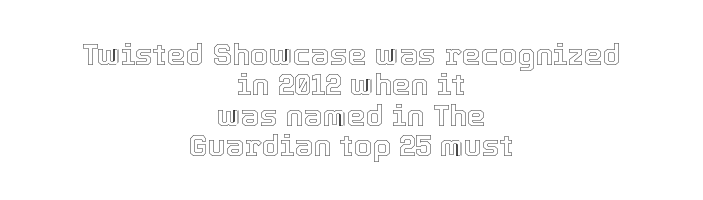
{"italic": "no", "width": "normal", "x_height": "medium", "monospaced": "no", "underline": "no", "align": "center", "line_spacing": "tight", "line_spacing_ratio": 1.01, "letter_spacing": "normal", "letter_spacing_em": 0.0, "glyph_px": 30}
